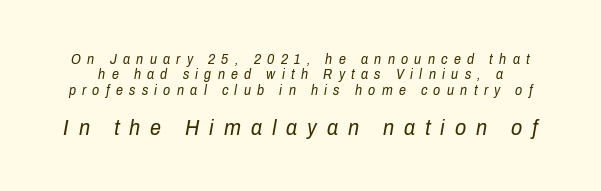
Q: Is the text bold? A: No.
Q: Is the text italic (slanted)? A: Yes, it leans right by about 10 degrees.
Q: Is the text underlined? A: No.
Q: Is the spacing between letters normal or unusually wide? A: Unusually wide.
Q: Is the spacing between lines tight, normal or loose? A: Tight.
Q: Which block of text is set in a larger size, the first (top) or the second (bottom)? A: The second (bottom) one.
